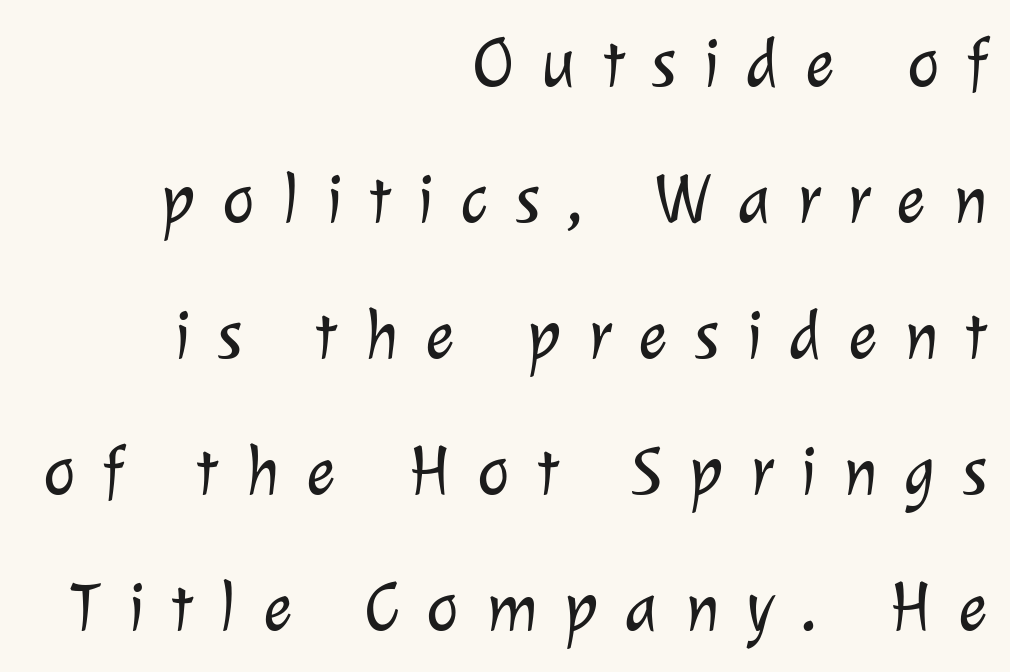
Q: Is the text bold? A: No.
Q: Is the typeface a serif or a sans-serif typeface? A: Sans-serif.
Q: Is the text underlined? A: No.
Q: How is the paragraph aligned? A: Right-aligned.
Q: Is the spacing between letters normal or unusually wide? A: Unusually wide.
Q: Is the spacing between lines tight, normal or loose? A: Loose.
Q: Width (condensed, normal, or wide)? A: Normal.
Q: Stroke contrast? A: Low.
Q: x-height? A: Medium.
Q: Monospaced? A: No.
